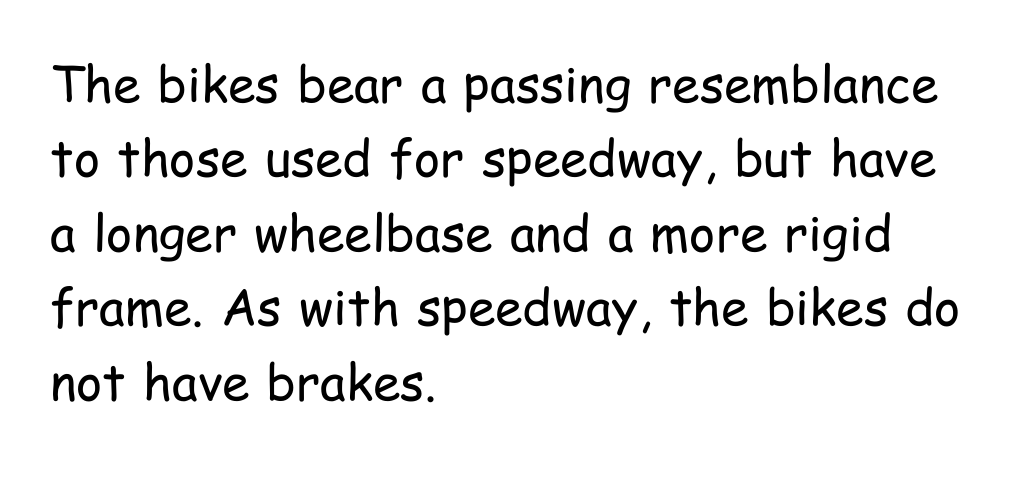
No letter is thick-stroked: the sample isn't bold. Look at the bottom of the vertical strokes: they stop flat, with no serifs. Regarding leading, the lines here are spaced in the standard way. A typesetter would call this proportional, since set widths differ per character. Just letters on the line, the space beneath them empty.
